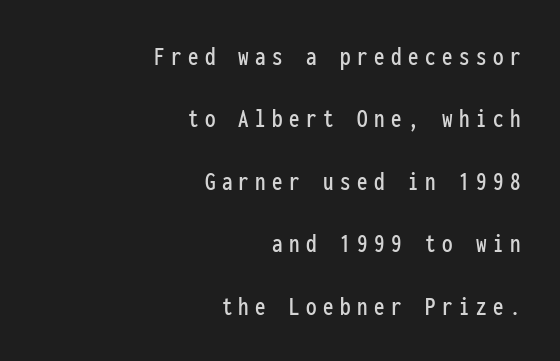
Q: Is the text italic (slanted)? A: No, it is upright.
Q: Is the typeface a serif or a sans-serif typeface? A: Sans-serif.
Q: Is the text underlined? A: No.
Q: How is the paragraph aligned? A: Right-aligned.
Q: Is the spacing between letters normal or unusually wide? A: Unusually wide.
Q: Is the spacing between lines tight, normal or loose? A: Loose.
Q: Width (condensed, normal, or wide)? A: Condensed.
Q: Stroke contrast? A: Low.
Q: x-height? A: Medium.
Q: Monospaced? A: Yes.
